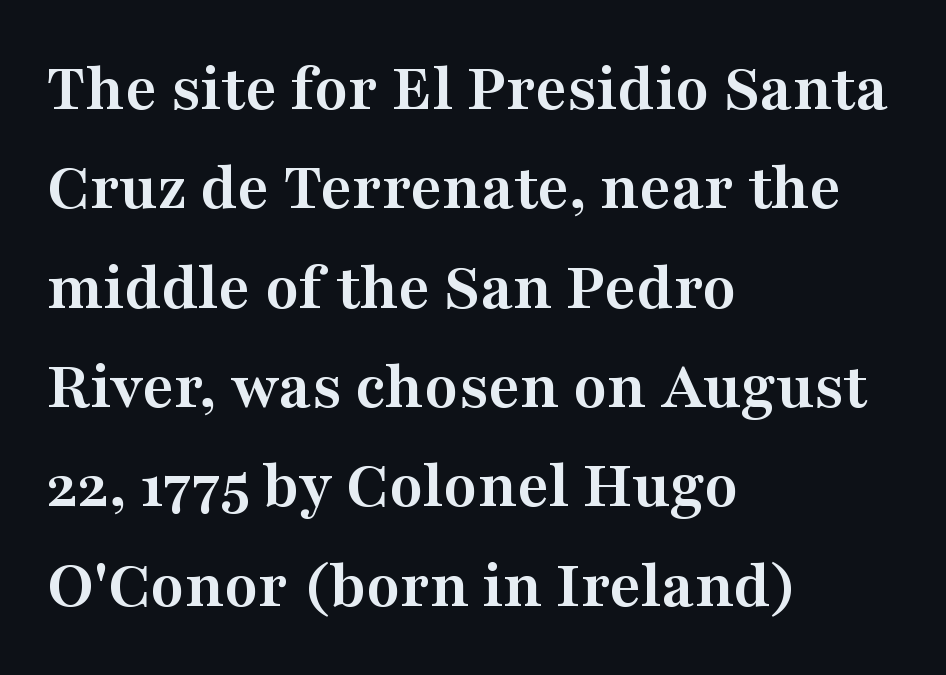
The image shows 69 px semibold, wide serif type, upright; set left-aligned, normal line spacing (1.44x), normal letter spacing, not underlined; medium stroke contrast and a medium x-height.
